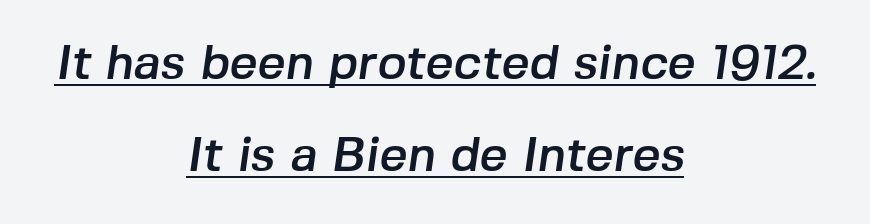
Varying glyph widths throughout — classic text-font behaviour. Glance below the letters and you will spot a drawn line. Here the glyphs are tracked normally, forming tight word shapes. These lines stack symmetrically, like a column narrowing and widening about its center. Examine the stroke ends and you'll find no serifs.
